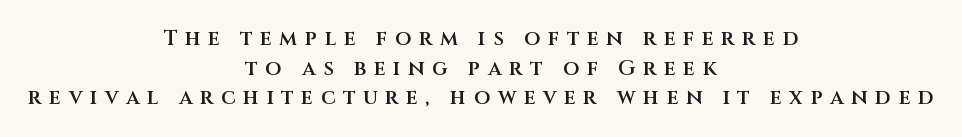
{"italic": "no", "bold": "semi", "underline": "no", "align": "center", "line_spacing": "normal", "line_spacing_ratio": 1.41, "letter_spacing": "wide", "letter_spacing_em": 0.36, "glyph_px": 21}
